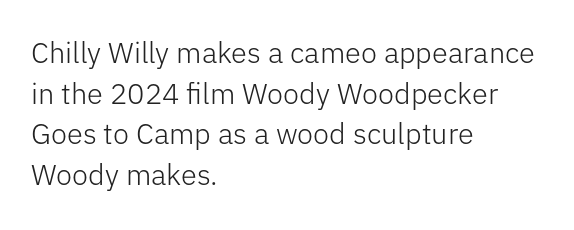
The image shows 29 px light sans-serif type, upright; set left-aligned, normal line spacing (1.4x), normal letter spacing, not underlined; low stroke contrast and a medium x-height.
